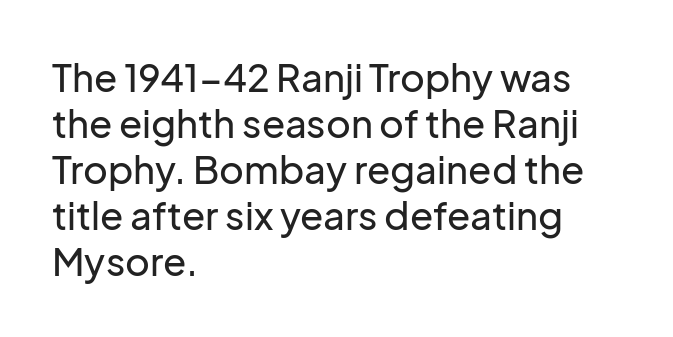
A sans-serif font was chosen for this passage. Characters follow at the spacing the type designer built in. Decoration check: the copy has no underline. This sample has the flowing, uneven cadence of proportional lettering. The letters stand straight up with perfectly vertical stems.
